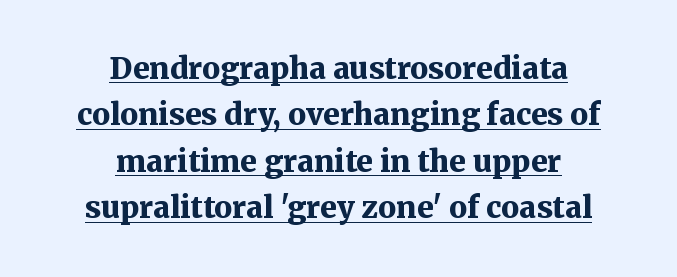
Q: Is the text bold? A: Yes.
Q: Is the text italic (slanted)? A: No, it is upright.
Q: Is the typeface a serif or a sans-serif typeface? A: Serif.
Q: Is the text underlined? A: Yes.
Q: How is the paragraph aligned? A: Centered.
Q: Is the spacing between letters normal or unusually wide? A: Normal.
Q: Is the spacing between lines tight, normal or loose? A: Normal.
Q: Width (condensed, normal, or wide)? A: Normal.
Q: Stroke contrast? A: Medium.
Q: x-height? A: Medium.
Q: Monospaced? A: No.
